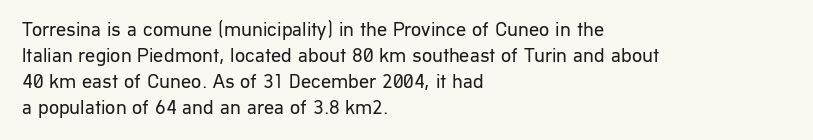
The image shows 20 px text type, upright; set left-aligned, normal line spacing (1.3x), normal letter spacing, not underlined.
